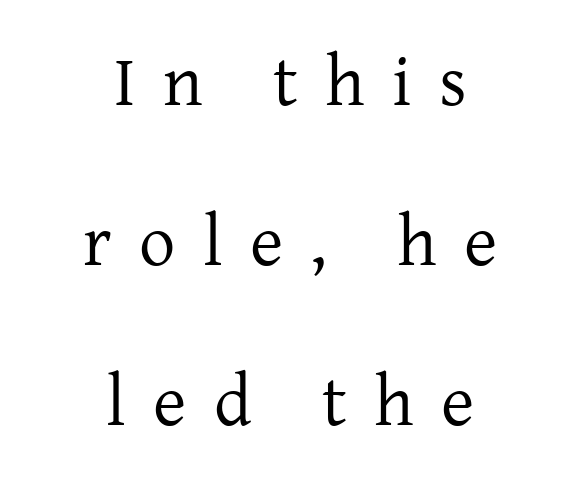
Q: Is the text bold? A: No.
Q: Is the text italic (slanted)? A: No, it is upright.
Q: Is the typeface a serif or a sans-serif typeface? A: Serif.
Q: Is the text underlined? A: No.
Q: How is the paragraph aligned? A: Centered.
Q: Is the spacing between letters normal or unusually wide? A: Unusually wide.
Q: Is the spacing between lines tight, normal or loose? A: Loose.
Q: Width (condensed, normal, or wide)? A: Normal.
Q: Stroke contrast? A: Low.
Q: x-height? A: Medium.
Q: Monospaced? A: No.
